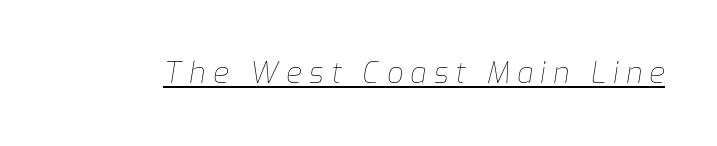
{"italic": "yes", "lean": "right", "slant_degrees": 9, "bold": "no", "weight": "thin", "width": "normal", "stroke_contrast": "low", "x_height": "medium", "monospaced": "no", "underline": "yes", "letter_spacing": "wide", "letter_spacing_em": 0.25, "glyph_px": 29}
